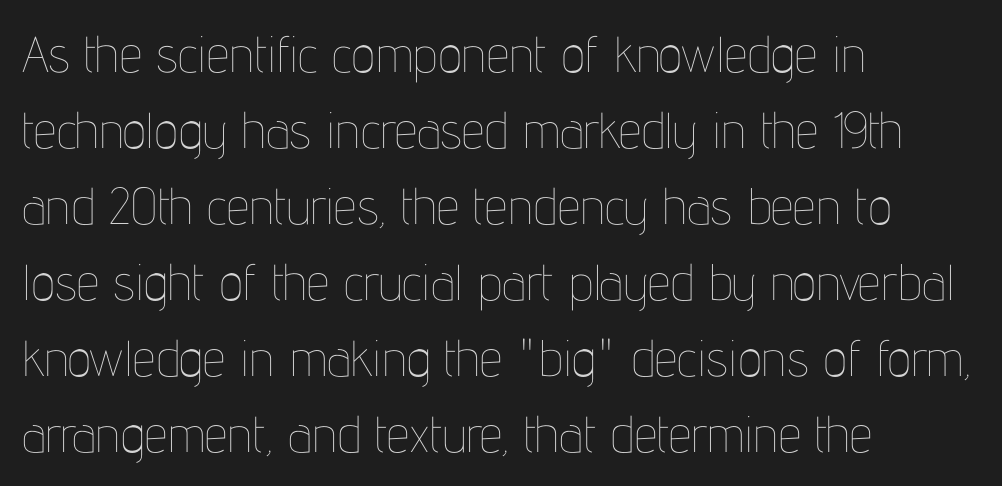
Q: Is the text bold? A: No.
Q: Is the text italic (slanted)? A: No, it is upright.
Q: Is the text underlined? A: No.
Q: How is the paragraph aligned? A: Left-aligned.
Q: Is the spacing between letters normal or unusually wide? A: Normal.
Q: Is the spacing between lines tight, normal or loose? A: Normal.
Q: Width (condensed, normal, or wide)? A: Condensed.
Q: Stroke contrast? A: Low.
Q: x-height? A: Medium.
Q: Monospaced? A: No.
